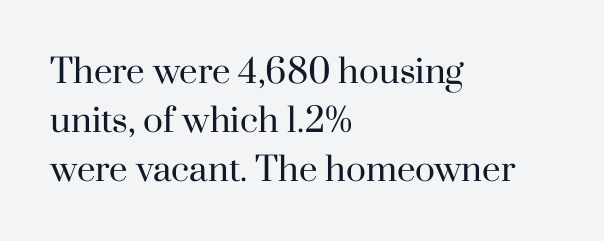
Normally led — the rows are evenly, conventionally spaced. Horizontally, the lines are justified to the leading edge only. The cut favours lightness, reaching ordinary text weight at its darkest. Looks like regular typesetting: each glyph gets only the width it needs. No italicization has been applied; the sample stays upright. The typeface chosen for these lines features serifs.
